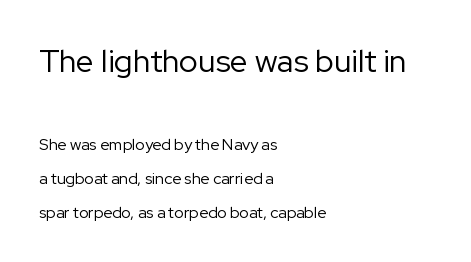
The image shows 32 px regular-weight sans-serif type, upright; set left-aligned, loose line spacing (2.13x), normal letter spacing, not underlined; the first (top) block is 2.0x larger; low stroke contrast and a medium x-height.
